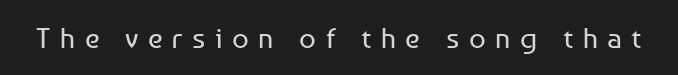
The image shows 29 px regular-weight sans-serif type, upright; set unusually wide letter spacing (+0.33 em), not underlined; low stroke contrast and a medium x-height.
